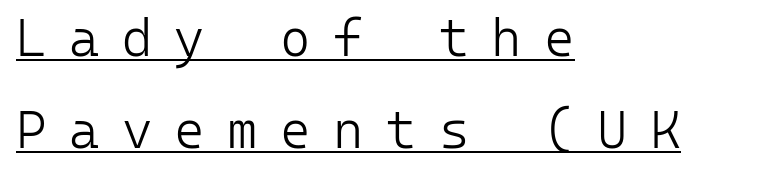
Q: Is the text bold? A: No.
Q: Is the text italic (slanted)? A: No, it is upright.
Q: Is the typeface a serif or a sans-serif typeface? A: Sans-serif.
Q: Is the text underlined? A: Yes.
Q: How is the paragraph aligned? A: Left-aligned.
Q: Is the spacing between letters normal or unusually wide? A: Unusually wide.
Q: Width (condensed, normal, or wide)? A: Normal.
Q: Stroke contrast? A: Low.
Q: x-height? A: Medium.
Q: Monospaced? A: Yes.
